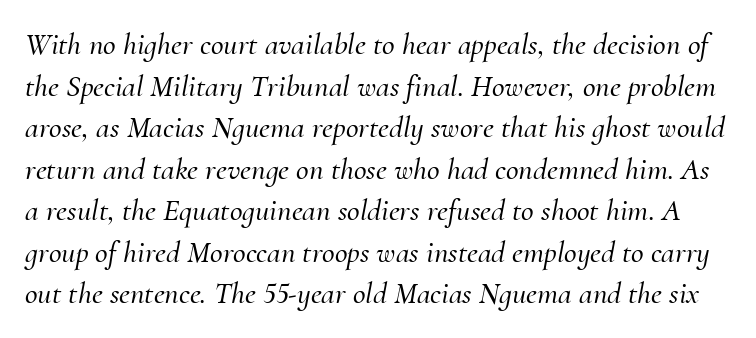
Rule under the text: the space is simply empty. Inter-character spacing is left at the font's built-in metrics. The letters are slanted; this is an italic face. This is serif lettering, the kind often seen in printed books.
